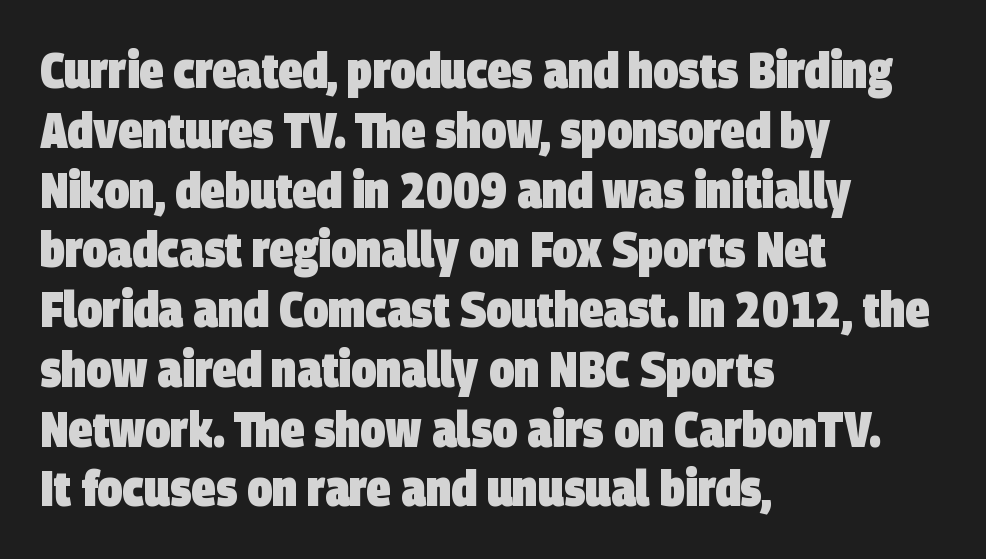
Q: Is the text bold? A: Yes.
Q: Is the typeface a serif or a sans-serif typeface? A: Sans-serif.
Q: Is the text underlined? A: No.
Q: How is the paragraph aligned? A: Left-aligned.
Q: Is the spacing between letters normal or unusually wide? A: Normal.
Q: Width (condensed, normal, or wide)? A: Condensed.
Q: Stroke contrast? A: Low.
Q: x-height? A: Large.
Q: Monospaced? A: No.
